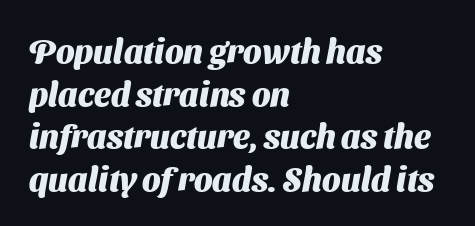
Each new line begins a customary step beneath the previous one. Has an underline been added? It has not. The strokes are fattened all the way to bold. One-word summary of the alignment: left.
